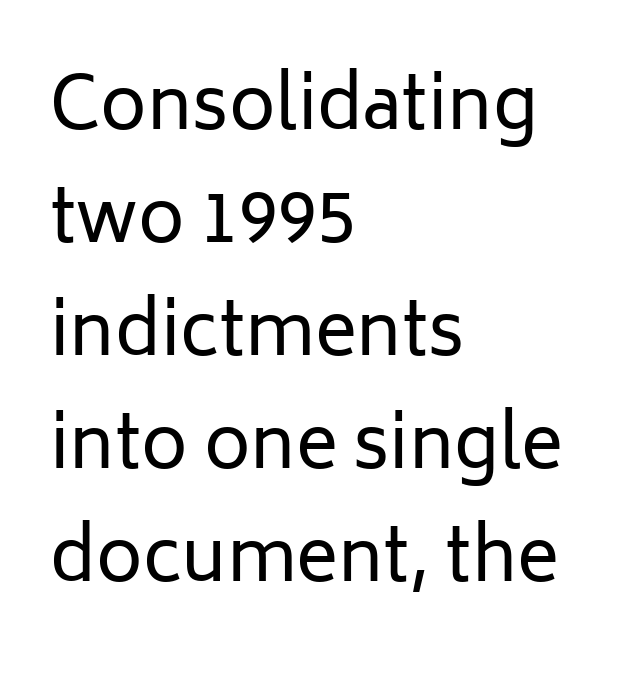
Q: Is the text bold? A: No.
Q: Is the text italic (slanted)? A: No, it is upright.
Q: Is the typeface a serif or a sans-serif typeface? A: Sans-serif.
Q: Is the text underlined? A: No.
Q: How is the paragraph aligned? A: Left-aligned.
Q: Is the spacing between letters normal or unusually wide? A: Normal.
Q: Is the spacing between lines tight, normal or loose? A: Normal.
Q: Width (condensed, normal, or wide)? A: Normal.
Q: Stroke contrast? A: Low.
Q: x-height? A: Medium.
Q: Monospaced? A: No.
